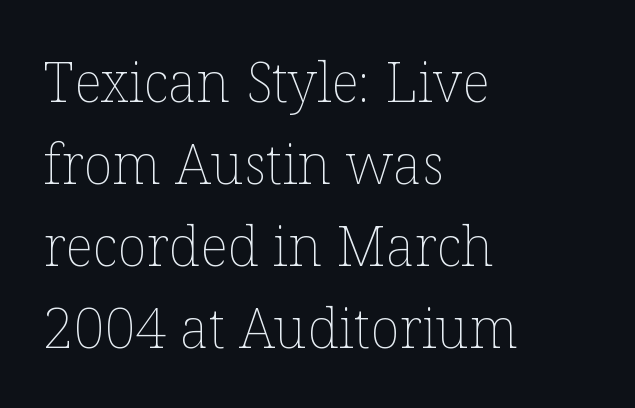
Q: Is the text bold? A: No.
Q: Is the text italic (slanted)? A: No, it is upright.
Q: Is the text underlined? A: No.
Q: How is the paragraph aligned? A: Left-aligned.
Q: Is the spacing between letters normal or unusually wide? A: Normal.
Q: Is the spacing between lines tight, normal or loose? A: Normal.
Q: Width (condensed, normal, or wide)? A: Normal.
Q: Stroke contrast? A: Low.
Q: x-height? A: Medium.
Q: Monospaced? A: No.
